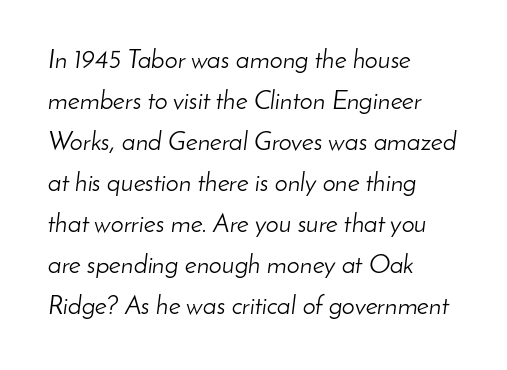
Q: Is the text bold? A: No.
Q: Is the text italic (slanted)? A: Yes, it leans right by about 8 degrees.
Q: Is the text underlined? A: No.
Q: How is the paragraph aligned? A: Left-aligned.
Q: Is the spacing between letters normal or unusually wide? A: Normal.
Q: Is the spacing between lines tight, normal or loose? A: Normal.
